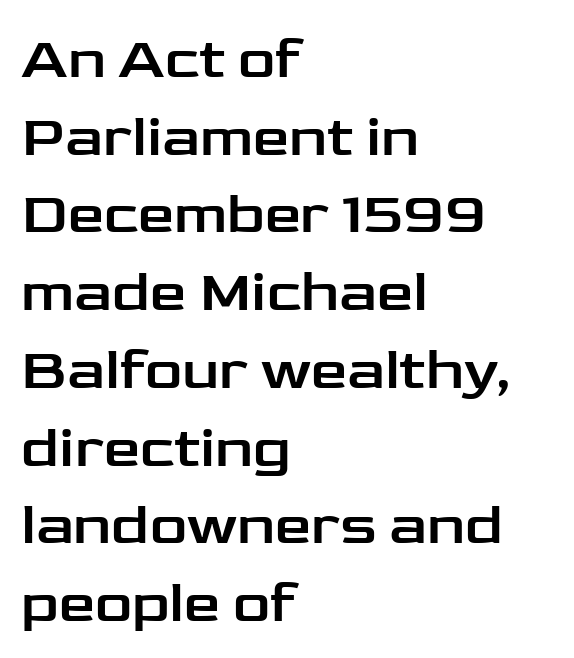
{"serif": "no", "italic": "no", "width": "wide", "stroke_contrast": "low", "x_height": "medium", "monospaced": "no", "underline": "no", "align": "left", "line_spacing": "normal", "line_spacing_ratio": 1.34, "letter_spacing": "normal", "letter_spacing_em": 0.0, "glyph_px": 58}
